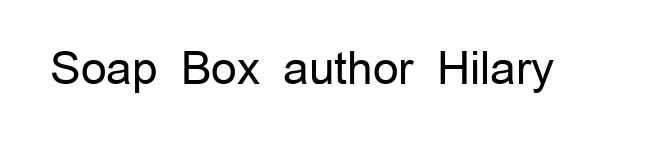
The image shows 45 px regular-weight sans-serif type, upright; set normal letter spacing, not underlined; low stroke contrast and a medium x-height.
